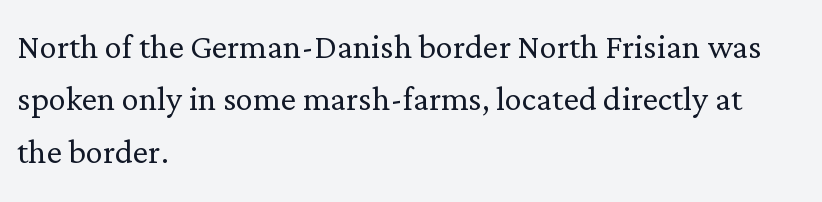
Q: Is the text bold? A: No.
Q: Is the text italic (slanted)? A: No, it is upright.
Q: Is the typeface a serif or a sans-serif typeface? A: Serif.
Q: Is the text underlined? A: No.
Q: How is the paragraph aligned? A: Left-aligned.
Q: Is the spacing between letters normal or unusually wide? A: Normal.
Q: Width (condensed, normal, or wide)? A: Normal.
Q: Stroke contrast? A: Low.
Q: x-height? A: Medium.
Q: Monospaced? A: No.
